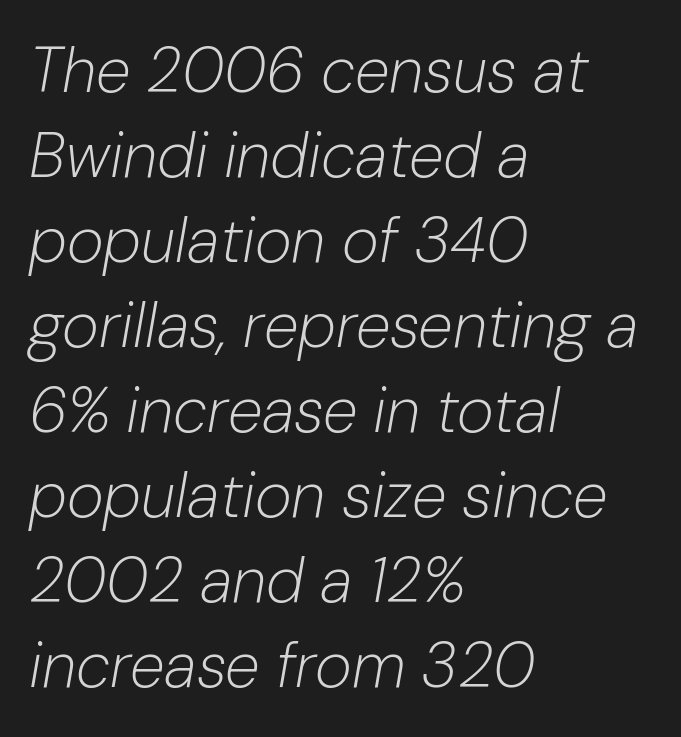
{"italic": "yes", "lean": "right", "slant_degrees": 10, "bold": "no", "weight": "light", "width": "normal", "stroke_contrast": "low", "x_height": "medium", "monospaced": "no", "underline": "no", "align": "left", "line_spacing": "normal", "line_spacing_ratio": 1.35, "letter_spacing": "normal", "letter_spacing_em": 0.0, "glyph_px": 63}
